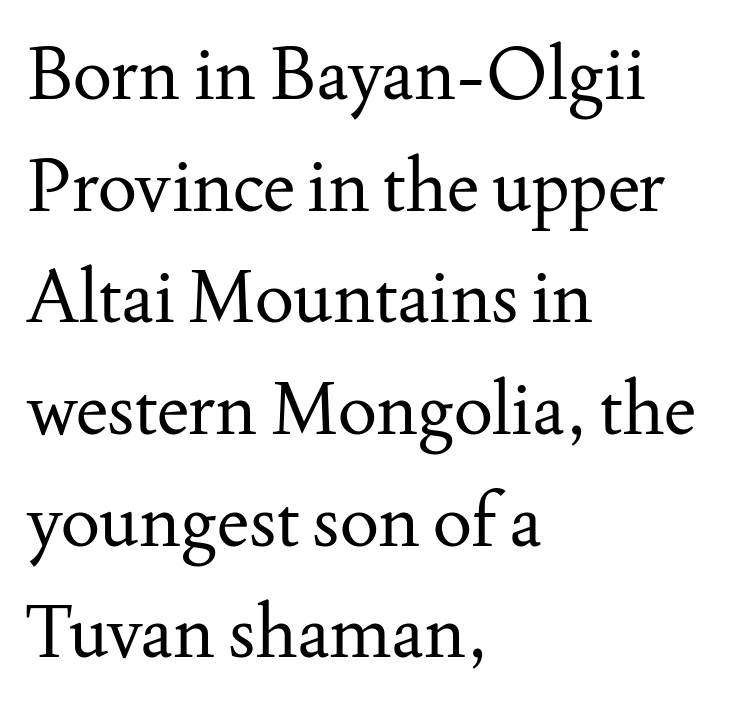
Q: Is the text bold? A: No.
Q: Is the text italic (slanted)? A: No, it is upright.
Q: Is the typeface a serif or a sans-serif typeface? A: Serif.
Q: Is the text underlined? A: No.
Q: How is the paragraph aligned? A: Left-aligned.
Q: Is the spacing between letters normal or unusually wide? A: Normal.
Q: Is the spacing between lines tight, normal or loose? A: Normal.
Q: Width (condensed, normal, or wide)? A: Normal.
Q: Stroke contrast? A: Medium.
Q: x-height? A: Small.
Q: Monospaced? A: No.
